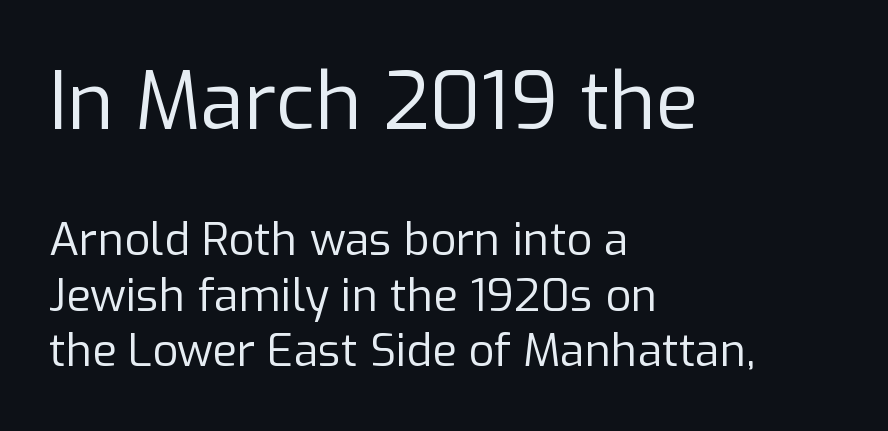
Q: Is the text bold? A: No.
Q: Is the text italic (slanted)? A: No, it is upright.
Q: Is the typeface a serif or a sans-serif typeface? A: Sans-serif.
Q: Is the text underlined? A: No.
Q: How is the paragraph aligned? A: Left-aligned.
Q: Is the spacing between letters normal or unusually wide? A: Normal.
Q: Which block of text is set in a larger size, the first (top) or the second (bottom)? A: The first (top) one.
Q: Width (condensed, normal, or wide)? A: Normal.
Q: Stroke contrast? A: Low.
Q: x-height? A: Medium.
Q: Monospaced? A: No.
